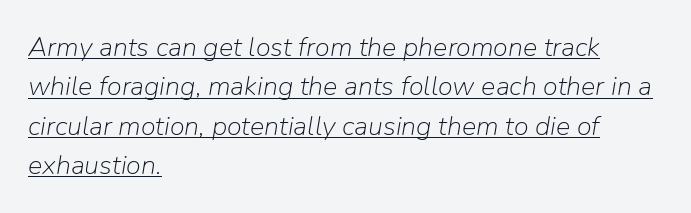
Beneath each row of characters lies a ruled line. Counters stay open thanks to moderate or lighter strokes. The line texture is even and compact thanks to regular tracking. Horizontal alignment here is leftward, the default for most running prose. Rendered with sloped, italic letterforms. A typesetter would call this leading conventional body-copy spacing.
